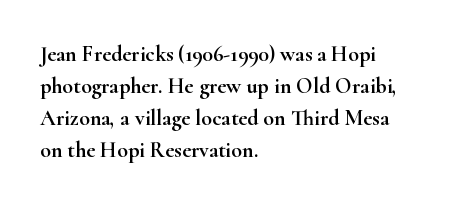
The image shows 22 px text type, upright; set left-aligned, normal line spacing (1.46x), normal letter spacing, not underlined.
